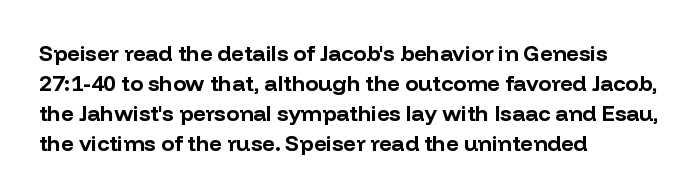
Italic: no, the glyphs are upright roman. Standard letterfit; no display-style spreading of the glyphs. Glance below the letters and you will spot only blank space. Its strokes are broad and dark, the hallmark of bold type.
